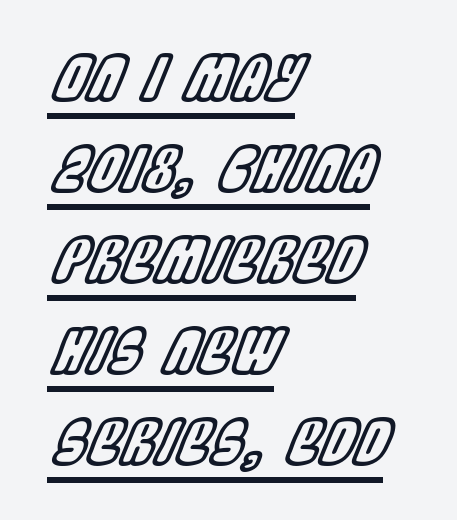
Q: Is the text italic (slanted)? A: Yes, it leans right by about 22 degrees.
Q: Is the text underlined? A: Yes.
Q: How is the paragraph aligned? A: Left-aligned.
Q: Is the spacing between letters normal or unusually wide? A: Normal.
Q: Is the spacing between lines tight, normal or loose? A: Normal.
Q: Width (condensed, normal, or wide)? A: Condensed.
Q: x-height? A: Large.
Q: Monospaced? A: No.
